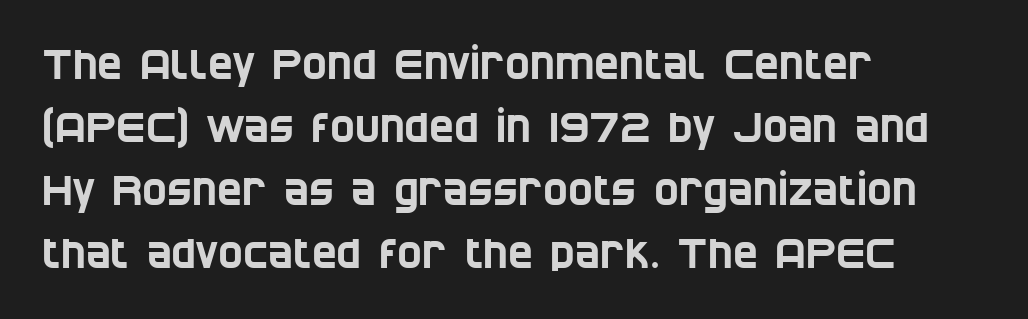
Q: Is the typeface a serif or a sans-serif typeface? A: Sans-serif.
Q: Is the text underlined? A: No.
Q: How is the paragraph aligned? A: Left-aligned.
Q: Is the spacing between letters normal or unusually wide? A: Normal.
Q: Is the spacing between lines tight, normal or loose? A: Normal.
Q: Width (condensed, normal, or wide)? A: Condensed.
Q: Stroke contrast? A: Low.
Q: x-height? A: Large.
Q: Monospaced? A: No.
